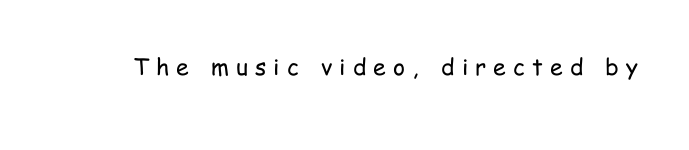
A typesetter would call this heavily tracked-out type. Bold? No — there's no thickening of the strokes. Every stem runs plumb, perpendicular to the baseline. The words here are not underlined.
